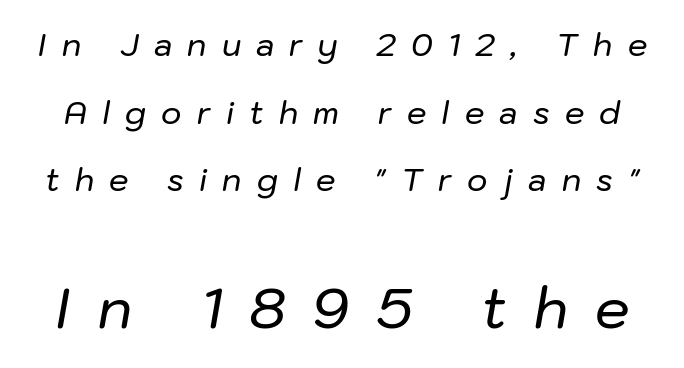
Q: Is the text italic (slanted)? A: Yes, it leans right by about 10 degrees.
Q: Is the text underlined? A: No.
Q: Is the spacing between letters normal or unusually wide? A: Unusually wide.
Q: Is the spacing between lines tight, normal or loose? A: Loose.
Q: Which block of text is set in a larger size, the first (top) or the second (bottom)? A: The second (bottom) one.
Q: Width (condensed, normal, or wide)? A: Normal.
Q: Stroke contrast? A: Low.
Q: x-height? A: Medium.
Q: Monospaced? A: No.
